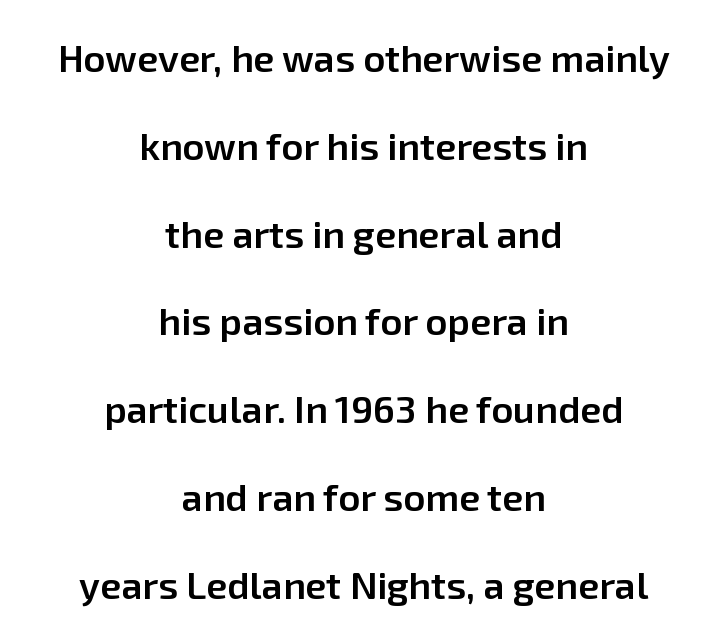
Q: Is the text bold? A: Semi-bold.
Q: Is the text italic (slanted)? A: No, it is upright.
Q: Is the typeface a serif or a sans-serif typeface? A: Sans-serif.
Q: Is the text underlined? A: No.
Q: How is the paragraph aligned? A: Centered.
Q: Is the spacing between letters normal or unusually wide? A: Normal.
Q: Is the spacing between lines tight, normal or loose? A: Loose.
Q: Width (condensed, normal, or wide)? A: Normal.
Q: Stroke contrast? A: Low.
Q: x-height? A: Medium.
Q: Monospaced? A: No.
